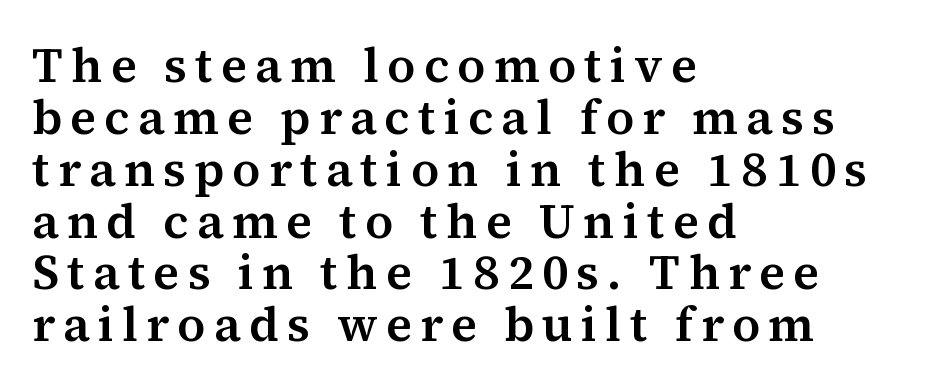
{"serif": "yes", "italic": "no", "width": "normal", "stroke_contrast": "medium", "x_height": "medium", "monospaced": "no", "underline": "no", "align": "left", "line_spacing": "tight", "line_spacing_ratio": 1.08, "glyph_px": 48}
